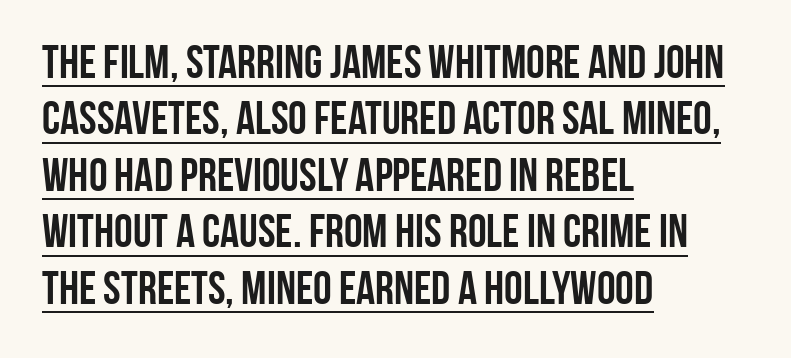
Q: Is the text bold? A: Yes.
Q: Is the text italic (slanted)? A: No, it is upright.
Q: Is the typeface a serif or a sans-serif typeface? A: Sans-serif.
Q: Is the text underlined? A: Yes.
Q: How is the paragraph aligned? A: Left-aligned.
Q: Is the spacing between letters normal or unusually wide? A: Normal.
Q: Width (condensed, normal, or wide)? A: Condensed.
Q: Stroke contrast? A: Low.
Q: x-height? A: Large.
Q: Monospaced? A: No.
